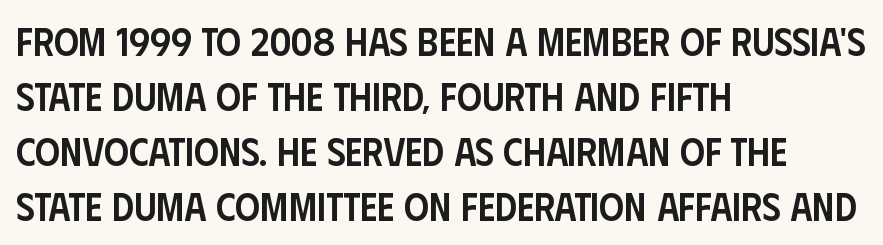
The image shows 39 px semibold, condensed sans-serif type, upright; set left-aligned, normal line spacing (1.41x), normal letter spacing, not underlined; low stroke contrast and a large x-height.
